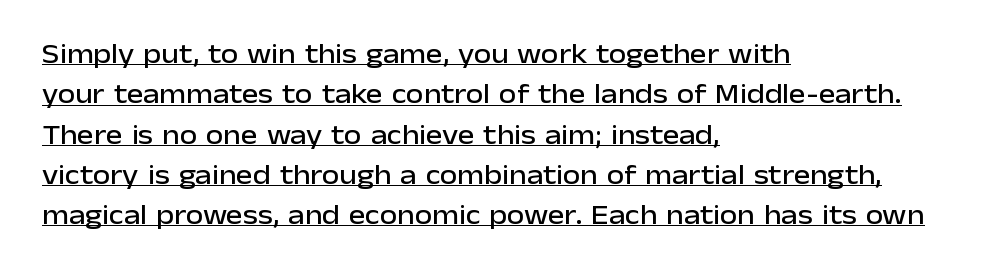
{"serif": "no", "italic": "no", "width": "normal", "stroke_contrast": "low", "x_height": "medium", "monospaced": "no", "underline": "yes", "align": "left", "line_spacing": "normal", "line_spacing_ratio": 1.44, "letter_spacing": "normal", "letter_spacing_em": 0.0, "glyph_px": 28}
